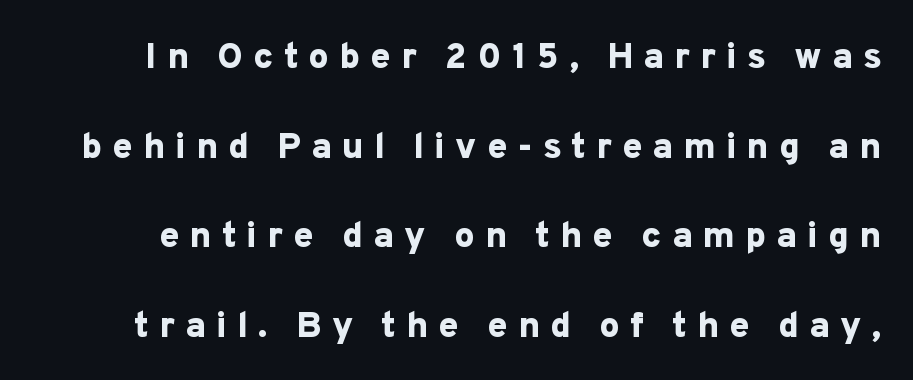
The image shows 36 px bold sans-serif type, upright; set loose line spacing (2.49x), unusually wide letter spacing (+0.28 em), not underlined; low stroke contrast and a medium x-height.
